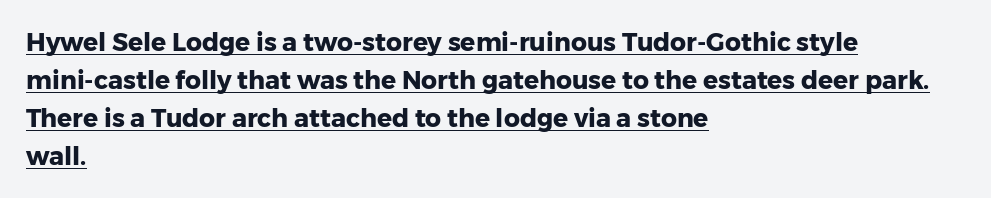
Q: Is the text bold? A: Yes.
Q: Is the text italic (slanted)? A: No, it is upright.
Q: Is the text underlined? A: Yes.
Q: How is the paragraph aligned? A: Left-aligned.
Q: Is the spacing between letters normal or unusually wide? A: Normal.
Q: Is the spacing between lines tight, normal or loose? A: Normal.
